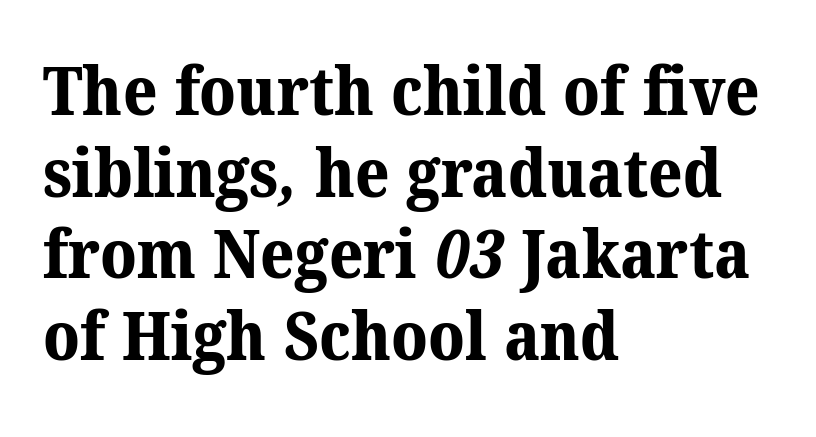
The image shows 67 px bold serif type; set left-aligned, line spacing 1.22x, normal letter spacing, not underlined; medium stroke contrast and a medium x-height.
